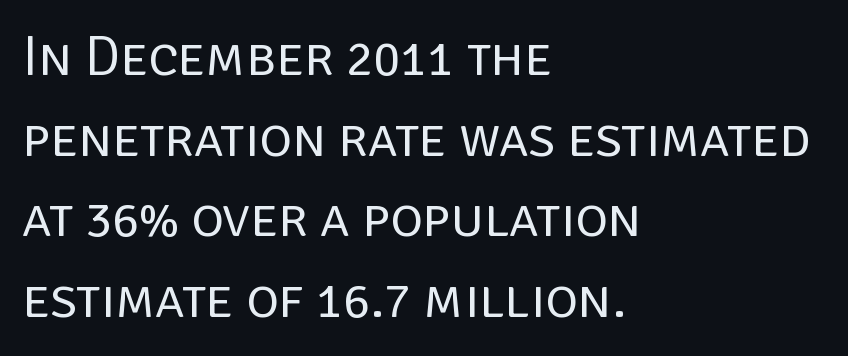
Notice how the stems are strictly vertical — no italics here. Note the varied advance widths — an 'i' is clearly narrower than an 'm'. A clean baseline with only descenders dipping below it. Regular leading. This is not heavy type; no bold has been used. Caption: multi-line text, flush left, ragged right.
